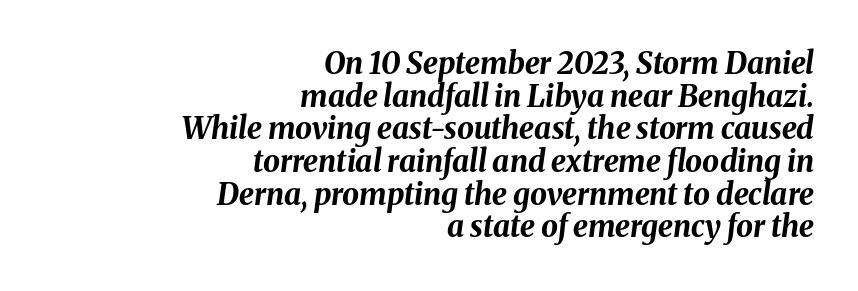
{"italic": "yes", "lean": "right", "slant_degrees": 8, "bold": "yes", "weight": "bold", "width": "normal", "stroke_contrast": "medium", "x_height": "medium", "monospaced": "no", "underline": "no", "align": "right", "line_spacing": "tight", "line_spacing_ratio": 1.09, "letter_spacing": "normal", "letter_spacing_em": 0.0, "glyph_px": 30}
